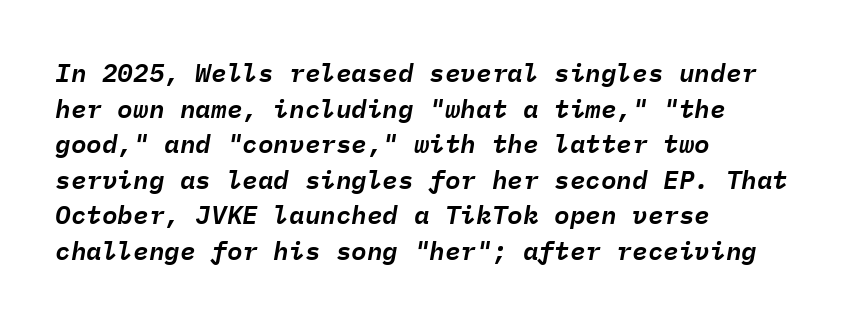
{"italic": "yes", "lean": "right", "slant_degrees": 9, "underline": "no", "align": "left", "line_spacing": "normal", "line_spacing_ratio": 1.37, "letter_spacing": "normal", "letter_spacing_em": 0.0, "glyph_px": 26}
